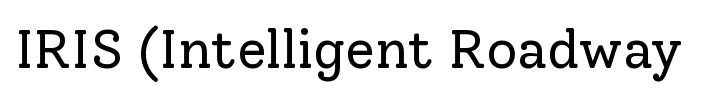
A typesetter would call this proportional, since set widths differ per character. Tall strokes in this sample are plumb rather than angled. This sample uses a serif face. No letter is thick-stroked: the sample isn't bold.
